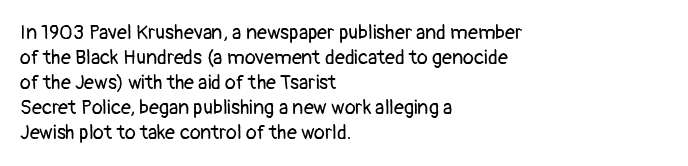
{"italic": "no", "bold": "no", "underline": "no", "align": "left", "line_spacing": "normal", "line_spacing_ratio": 1.25, "letter_spacing": "normal", "letter_spacing_em": 0.0, "glyph_px": 20}
